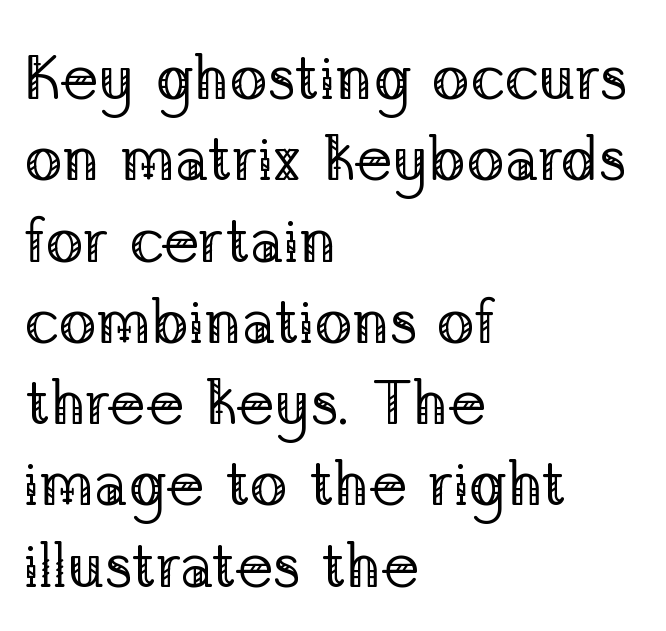
{"serif": "yes", "italic": "no", "bold": "no", "weight": "regular", "width": "normal", "stroke_contrast": "low", "x_height": "medium", "monospaced": "no", "underline": "no", "align": "left", "line_spacing": "normal", "line_spacing_ratio": 1.29, "letter_spacing": "normal", "letter_spacing_em": 0.0, "glyph_px": 63}
